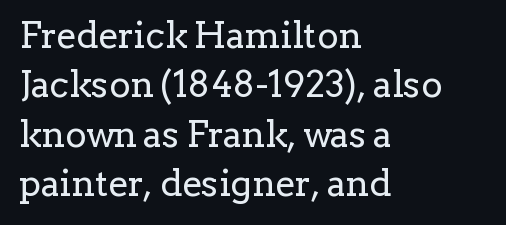
The image shows 36 px regular-weight serif type, upright; set left-aligned, normal line spacing (1.37x), normal letter spacing, not underlined; low stroke contrast and a medium x-height.
